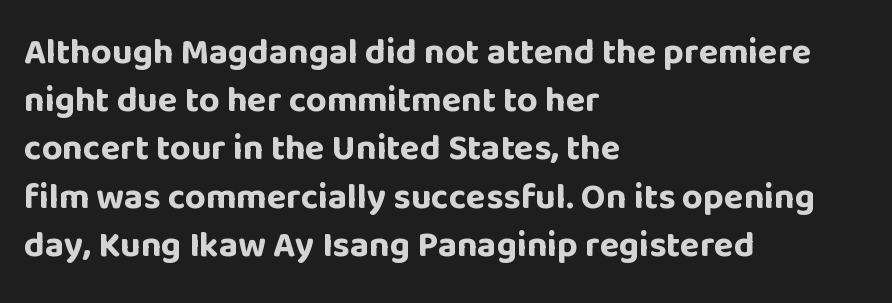
The image shows 36 px bold sans-serif type, upright; set left-aligned, normal line spacing (1.34x), normal letter spacing, not underlined; low stroke contrast and a large x-height.
